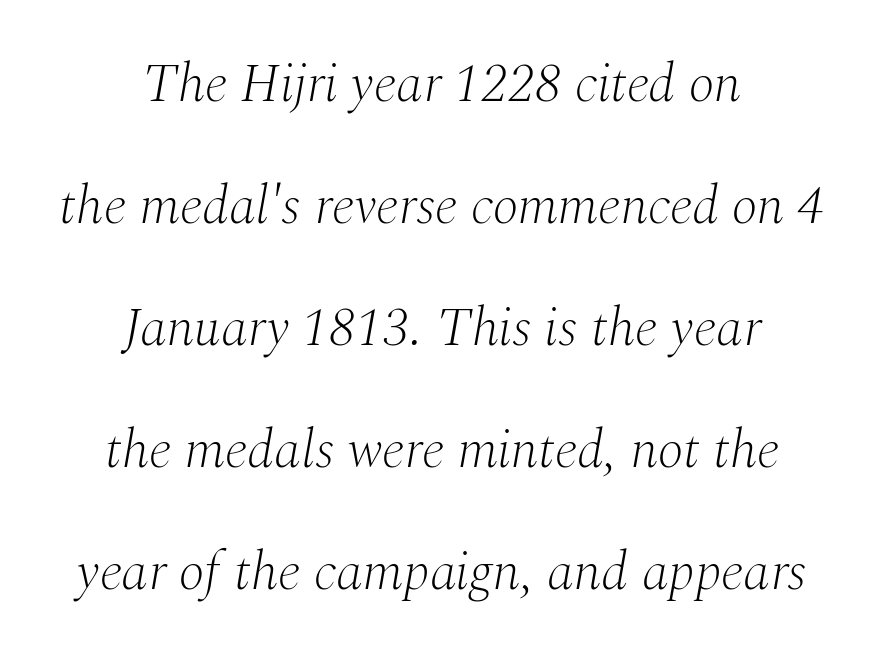
The image shows 54 px light serif type, italic (leaning right); set centered, loose line spacing (2.26x), normal letter spacing, not underlined; medium stroke contrast and a medium x-height.
